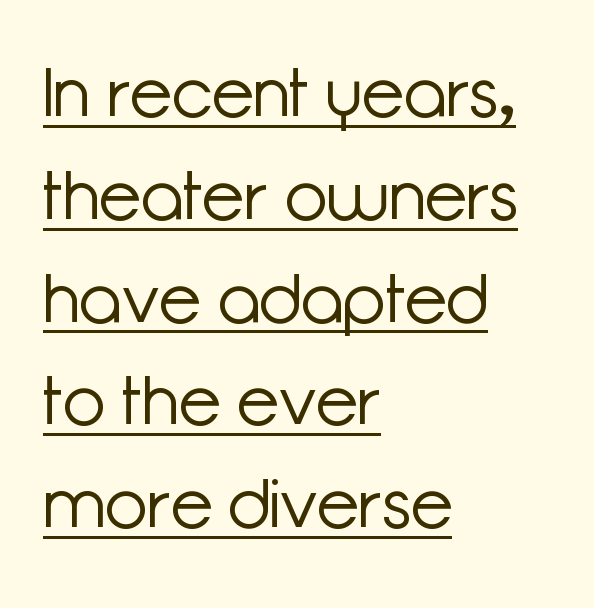
The specimen reads as upright at a glance. The type family on display is of the sans-serif kind. The gaps between neighbouring characters are ordinary and unremarkable. The rendering uses natural spacing where letterforms have individual widths.
